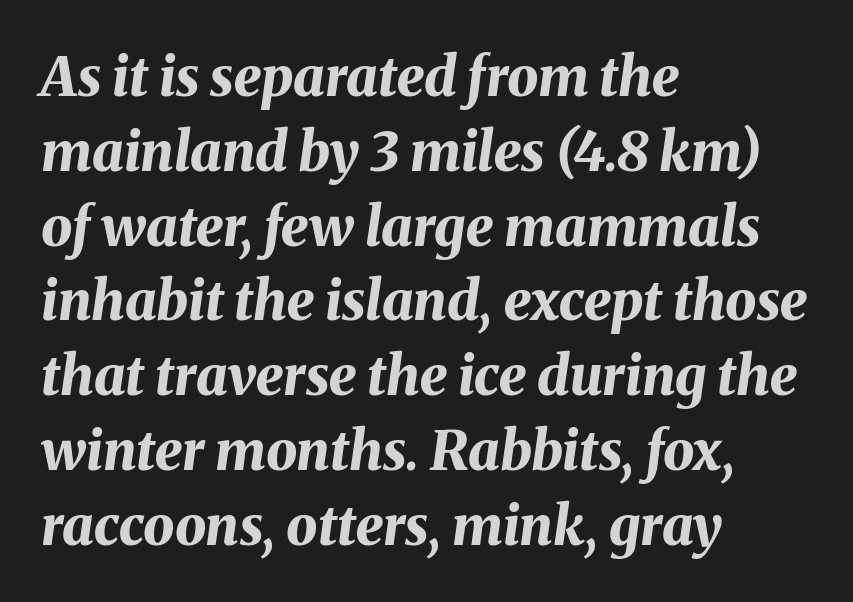
Q: Is the text bold? A: Yes.
Q: Is the text italic (slanted)? A: Yes, it leans right by about 8 degrees.
Q: Is the text underlined? A: No.
Q: How is the paragraph aligned? A: Left-aligned.
Q: Is the spacing between letters normal or unusually wide? A: Normal.
Q: Is the spacing between lines tight, normal or loose? A: Normal.
Q: Width (condensed, normal, or wide)? A: Normal.
Q: Stroke contrast? A: Medium.
Q: x-height? A: Medium.
Q: Monospaced? A: No.
